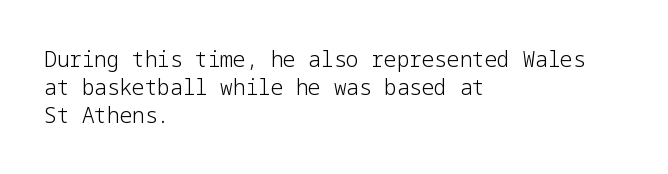
The paragraph has a hard left edge and a soft right edge. Rows of type keep a routine distance in the vertical direction. The letters sit at their default tracking, neither squeezed nor spread. Posture: vertical.
